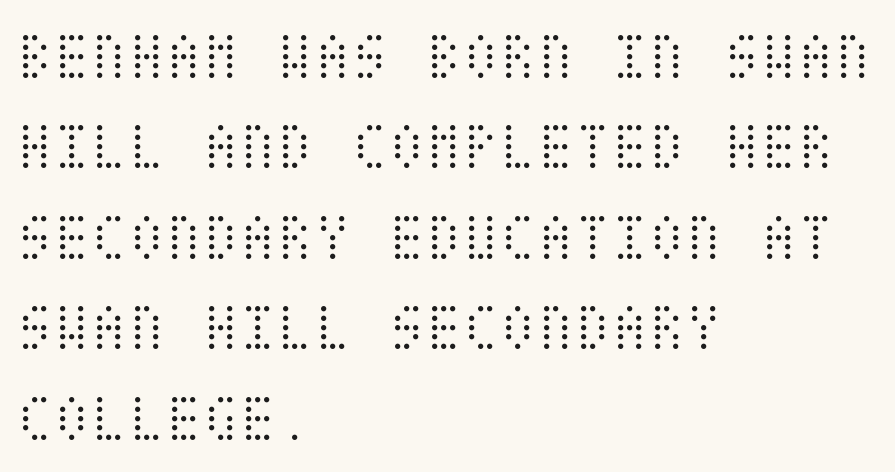
{"italic": "no", "bold": "no", "weight": "light", "width": "condensed", "stroke_contrast": "medium", "x_height": "large", "underline": "no", "align": "left", "line_spacing": "normal", "line_spacing_ratio": 1.33, "letter_spacing": "normal", "letter_spacing_em": 0.0, "glyph_px": 68}
